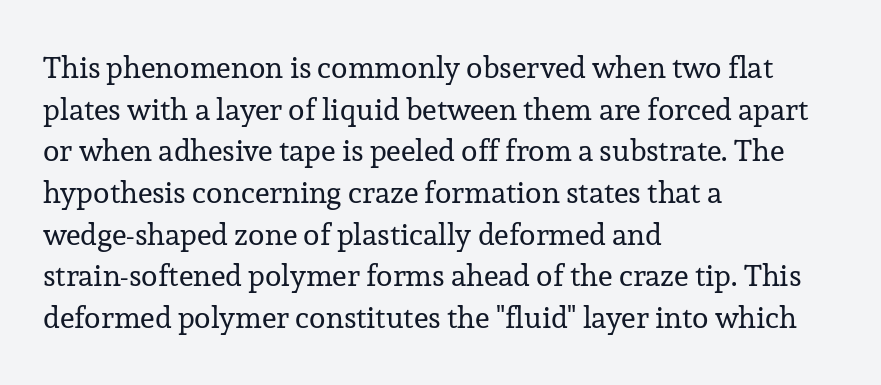
{"serif": "yes", "italic": "no", "bold": "no", "weight": "regular", "width": "normal", "stroke_contrast": "low", "x_height": "medium", "monospaced": "no", "underline": "no", "align": "left", "line_spacing": "normal", "line_spacing_ratio": 1.39, "letter_spacing": "normal", "letter_spacing_em": 0.0, "glyph_px": 30}
